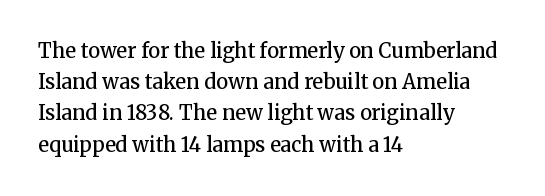
The image shows 20 px text type, upright; set left-aligned, normal line spacing (1.56x), normal letter spacing, not underlined.
